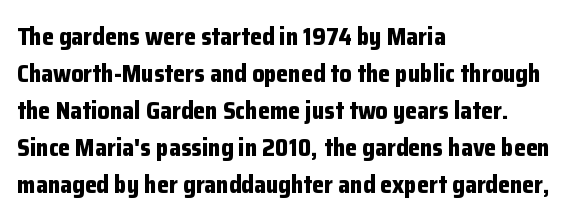
{"italic": "no", "bold": "yes", "underline": "no", "align": "left", "line_spacing": "normal", "line_spacing_ratio": 1.54, "letter_spacing": "normal", "letter_spacing_em": 0.0, "glyph_px": 24}
